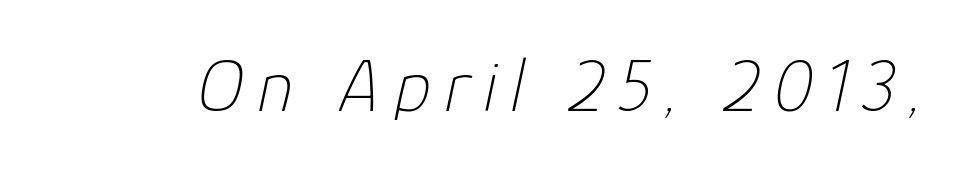
Beneath every word, the page is bare. Do the characters align in a grid? No, the font is proportional. No extra ink here — the face is not bold. Notice how the stems are inclined rather than vertical — that's the hallmark of italics.
